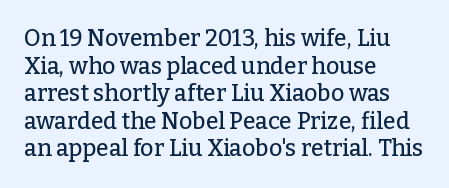
Q: Is the text italic (slanted)? A: No, it is upright.
Q: Is the text underlined? A: No.
Q: How is the paragraph aligned? A: Left-aligned.
Q: Is the spacing between letters normal or unusually wide? A: Normal.
